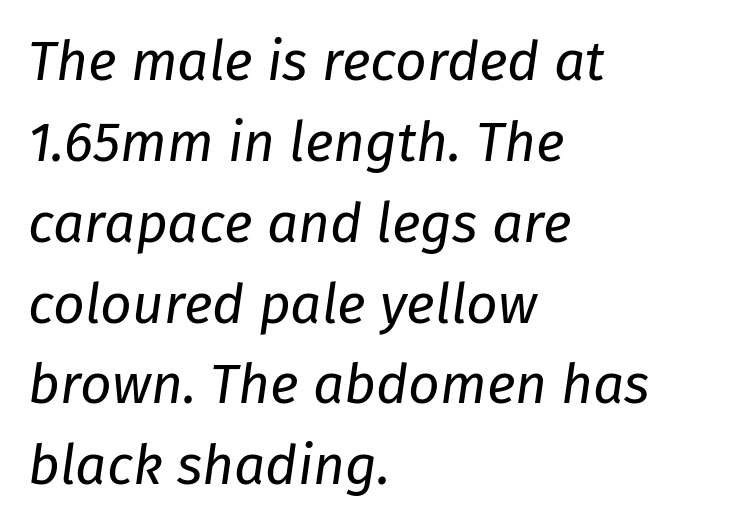
The image shows 55 px regular-weight type, italic (leaning right); set left-aligned, normal line spacing (1.47x), normal letter spacing, not underlined; low stroke contrast and a medium x-height.
